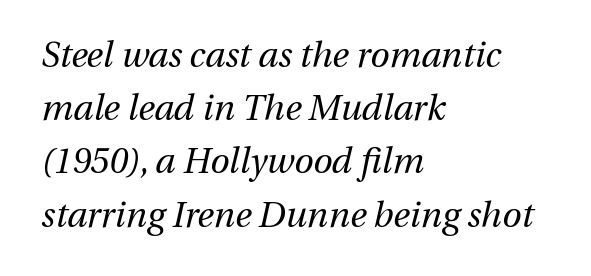
{"italic": "yes", "lean": "right", "slant_degrees": 13, "bold": "no", "weight": "regular", "width": "normal", "stroke_contrast": "medium", "x_height": "medium", "monospaced": "no", "underline": "no", "align": "left", "line_spacing": "normal", "line_spacing_ratio": 1.52, "letter_spacing": "normal", "letter_spacing_em": 0.0, "glyph_px": 35}
